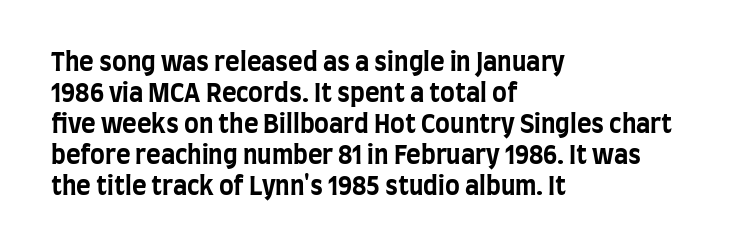
You'd pick this weight for a headline — it's a proper bold. Upright lettering throughout. Nothing unusual about the tracking: characters are spaced as the font intends. Check the space under the baseline: it is left empty.
